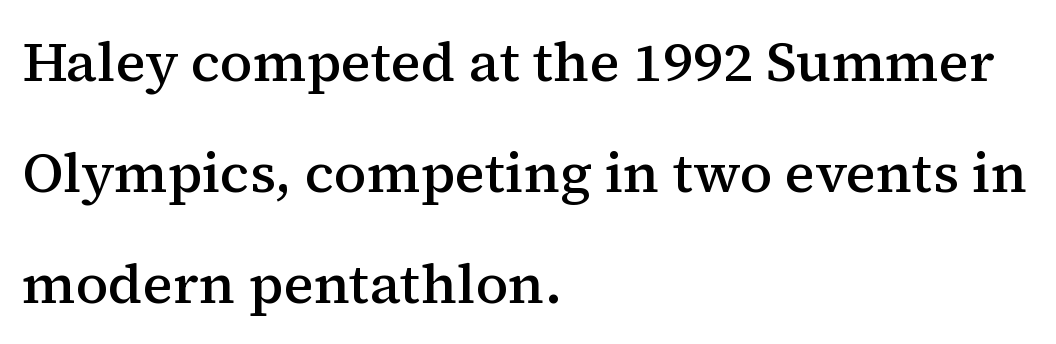
{"serif": "yes", "italic": "no", "bold": "semi", "weight": "semibold", "width": "normal", "stroke_contrast": "medium", "x_height": "medium", "monospaced": "no", "underline": "no", "align": "left", "line_spacing": "loose", "line_spacing_ratio": 1.98, "letter_spacing": "normal", "letter_spacing_em": 0.0, "glyph_px": 56}
